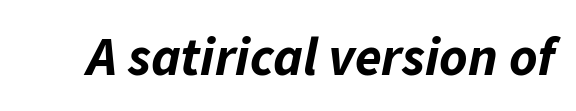
The baseline area is clear. Weight check: bold — yes, fully. What stands out about the letter spacing? Nothing — it is the standard amount. Posture: slanted. Looks like regular typesetting: each glyph gets only the width it needs.
